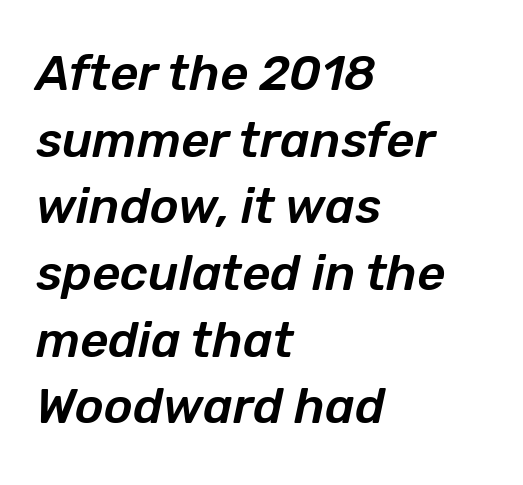
The image shows 49 px text type, italic (leaning right); set left-aligned, normal line spacing (1.36x), normal letter spacing, not underlined; low stroke contrast and a medium x-height.
